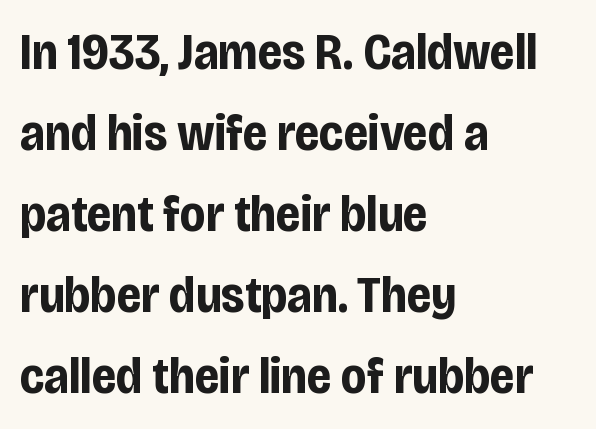
Q: Is the text bold? A: Yes.
Q: Is the text italic (slanted)? A: No, it is upright.
Q: Is the typeface a serif or a sans-serif typeface? A: Sans-serif.
Q: Is the text underlined? A: No.
Q: How is the paragraph aligned? A: Left-aligned.
Q: Is the spacing between letters normal or unusually wide? A: Normal.
Q: Is the spacing between lines tight, normal or loose? A: Normal.
Q: Width (condensed, normal, or wide)? A: Condensed.
Q: Stroke contrast? A: Low.
Q: x-height? A: Large.
Q: Monospaced? A: No.
